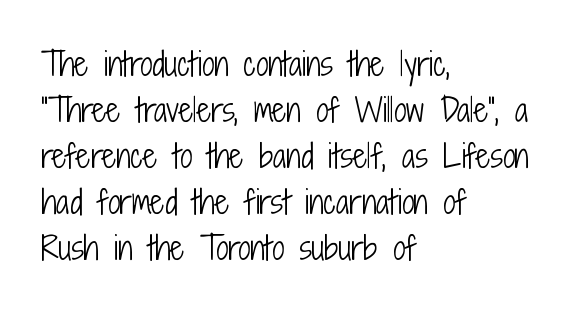
The image shows 31 px light, condensed sans-serif type, upright; set left-aligned, normal line spacing (1.48x), normal letter spacing, not underlined; low stroke contrast and a medium x-height.
